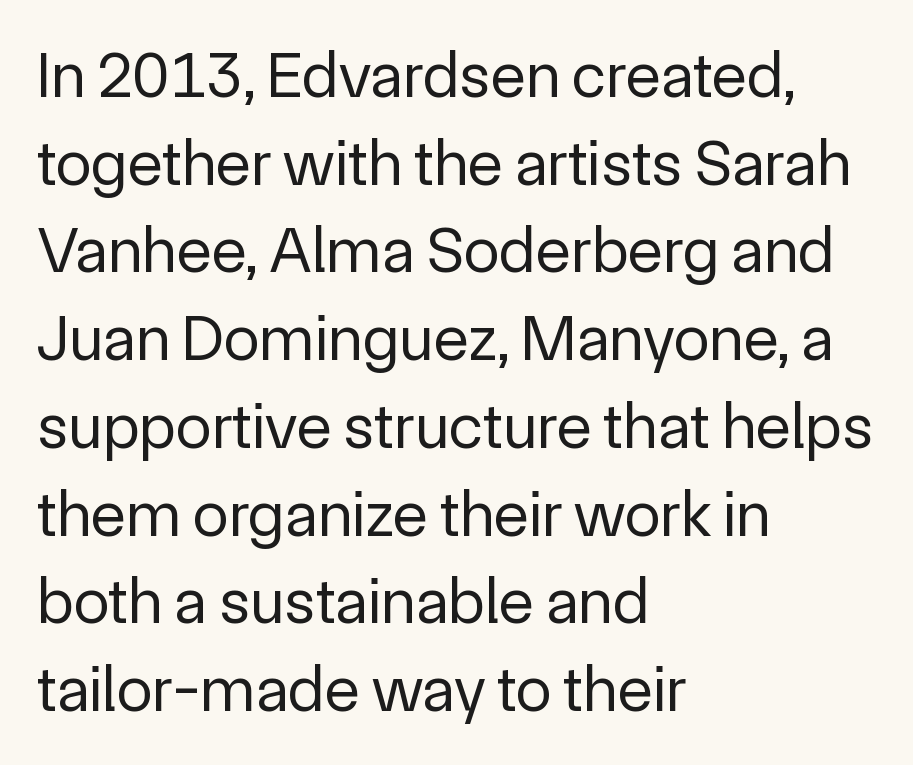
Q: Is the text bold? A: No.
Q: Is the text italic (slanted)? A: No, it is upright.
Q: Is the typeface a serif or a sans-serif typeface? A: Sans-serif.
Q: Is the text underlined? A: No.
Q: How is the paragraph aligned? A: Left-aligned.
Q: Is the spacing between letters normal or unusually wide? A: Normal.
Q: Is the spacing between lines tight, normal or loose? A: Normal.
Q: Width (condensed, normal, or wide)? A: Normal.
Q: x-height? A: Medium.
Q: Monospaced? A: No.
